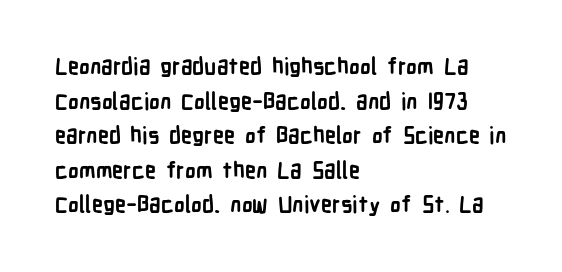
This sample uses an upright cut, with every glyph sitting square on the baseline. Whoever set this chose a conventional vertical rhythm. Students, note that the glyphs here touch the page at normal intervals. Strokes here are thick enough to call this a true bold.
